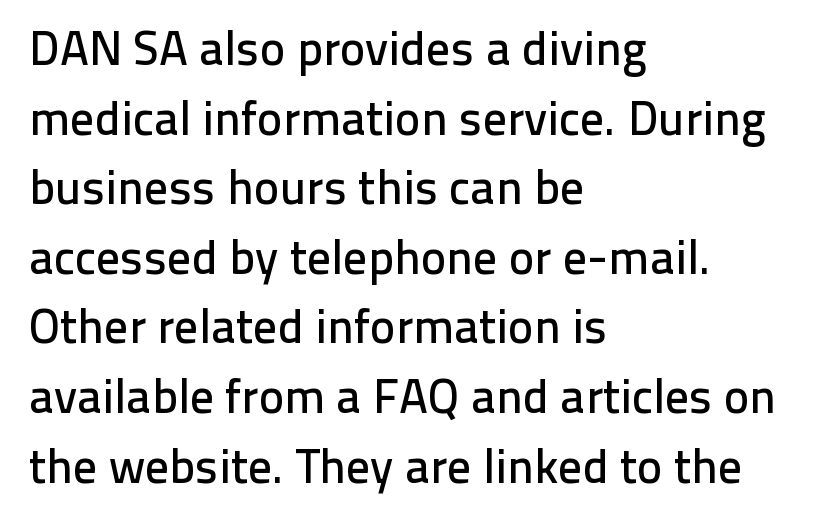
The horizontal fit of the characters is conventional and even. Think of a printed novel: that variable character pitch is what you see here. In CSS terms this would be text-align: left. The typography opts for an upright posture over an oblique one. A bare baseline throughout the passage. Notice how descenders clear the ascenders below comfortably — that's standard leading.
